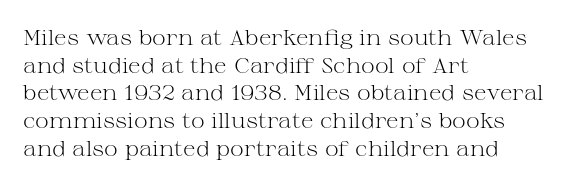
{"italic": "no", "bold": "no", "underline": "no", "align": "left", "line_spacing": "normal", "line_spacing_ratio": 1.32, "letter_spacing": "normal", "letter_spacing_em": 0.0, "glyph_px": 21}
